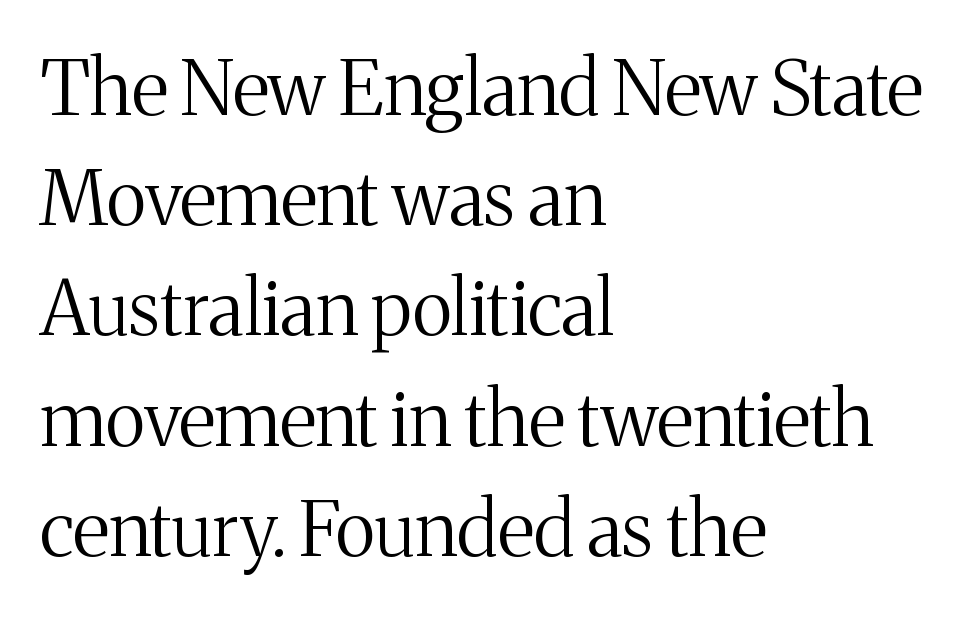
Q: Is the text bold? A: No.
Q: Is the text italic (slanted)? A: No, it is upright.
Q: Is the typeface a serif or a sans-serif typeface? A: Serif.
Q: Is the text underlined? A: No.
Q: How is the paragraph aligned? A: Left-aligned.
Q: Is the spacing between letters normal or unusually wide? A: Normal.
Q: Is the spacing between lines tight, normal or loose? A: Normal.
Q: Width (condensed, normal, or wide)? A: Normal.
Q: Stroke contrast? A: Medium.
Q: x-height? A: Medium.
Q: Monospaced? A: No.
